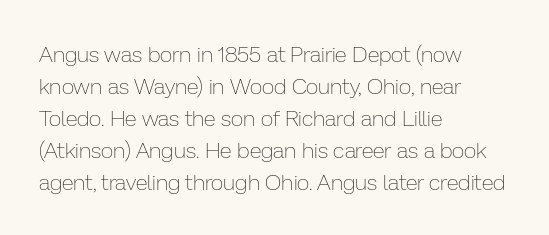
Q: Is the text bold? A: No.
Q: Is the text italic (slanted)? A: No, it is upright.
Q: Is the text underlined? A: No.
Q: How is the paragraph aligned? A: Left-aligned.
Q: Is the spacing between letters normal or unusually wide? A: Normal.
Q: Is the spacing between lines tight, normal or loose? A: Normal.
